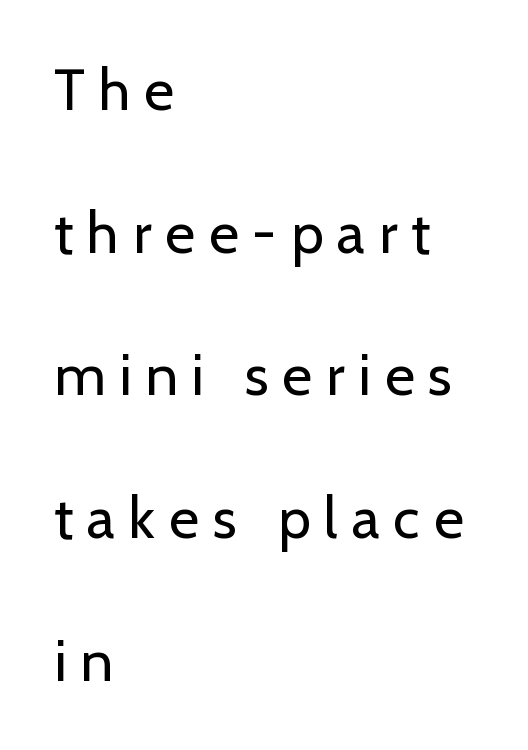
{"serif": "no", "italic": "no", "bold": "no", "weight": "regular", "width": "normal", "stroke_contrast": "low", "x_height": "medium", "monospaced": "no", "underline": "no", "align": "left", "line_spacing": "loose", "line_spacing_ratio": 2.46, "letter_spacing": "wide", "letter_spacing_em": 0.24, "glyph_px": 58}
